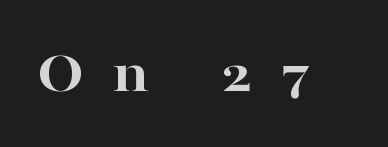
{"serif": "yes", "italic": "no", "bold": "yes", "weight": "bold", "width": "wide", "stroke_contrast": "high", "x_height": "medium", "monospaced": "no", "underline": "no", "letter_spacing": "wide", "letter_spacing_em": 0.49, "glyph_px": 60}
